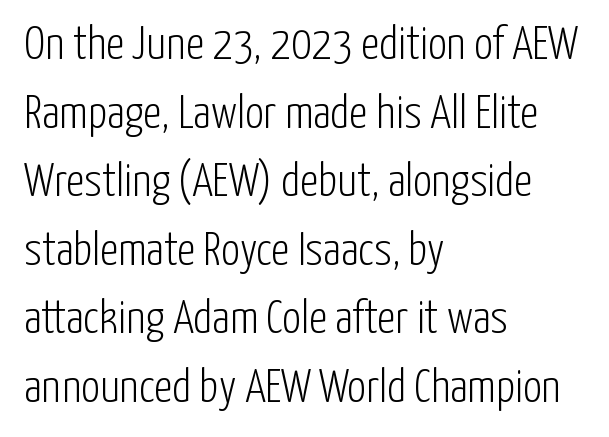
The image shows 47 px light, condensed sans-serif type, upright; set left-aligned, normal line spacing (1.46x), normal letter spacing, not underlined; low stroke contrast and a medium x-height.
